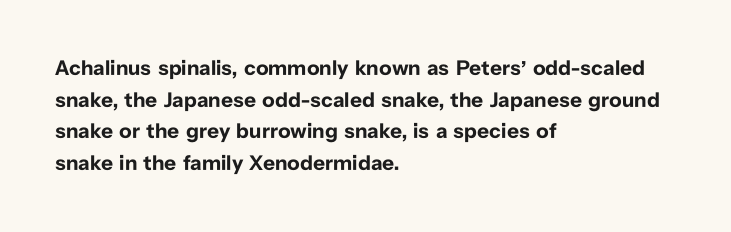
The image shows 21 px bold type, upright; set left-aligned, normal line spacing (1.51x), normal letter spacing, not underlined.
